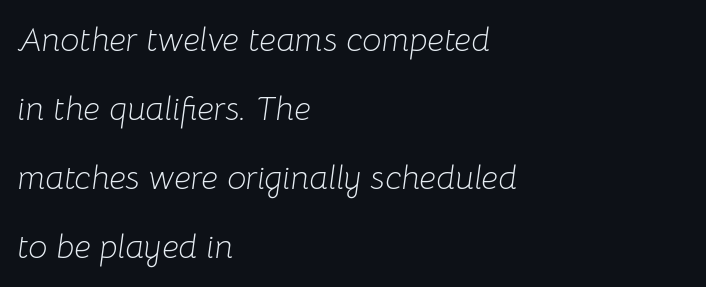
{"italic": "yes", "lean": "right", "slant_degrees": 8, "bold": "no", "weight": "light", "width": "normal", "stroke_contrast": "low", "x_height": "medium", "monospaced": "no", "underline": "no", "align": "left", "line_spacing": "loose", "line_spacing_ratio": 2.03, "letter_spacing": "normal", "letter_spacing_em": 0.0, "glyph_px": 34}
